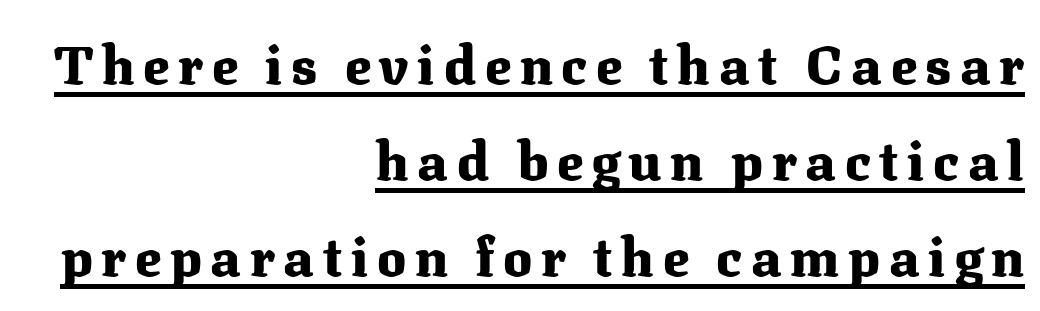
{"serif": "yes", "italic": "no", "bold": "yes", "weight": "heavy", "width": "normal", "stroke_contrast": "medium", "x_height": "medium", "monospaced": "no", "underline": "yes", "align": "right", "line_spacing_ratio": 1.78, "glyph_px": 54}
